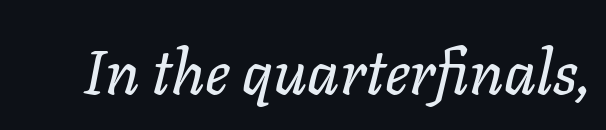
Q: Is the text italic (slanted)? A: Yes, it leans right by about 11 degrees.
Q: Is the text underlined? A: No.
Q: Is the spacing between letters normal or unusually wide? A: Normal.
Q: Width (condensed, normal, or wide)? A: Normal.
Q: Stroke contrast? A: Low.
Q: x-height? A: Medium.
Q: Monospaced? A: No.
